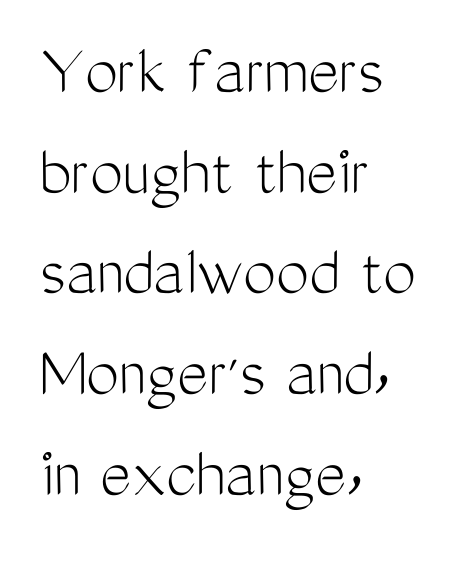
Q: Is the text bold? A: No.
Q: Is the text italic (slanted)? A: No, it is upright.
Q: Is the typeface a serif or a sans-serif typeface? A: Sans-serif.
Q: Is the text underlined? A: No.
Q: How is the paragraph aligned? A: Left-aligned.
Q: Is the spacing between letters normal or unusually wide? A: Normal.
Q: Is the spacing between lines tight, normal or loose? A: Normal.
Q: Width (condensed, normal, or wide)? A: Condensed.
Q: Stroke contrast? A: Medium.
Q: x-height? A: Medium.
Q: Monospaced? A: No.
